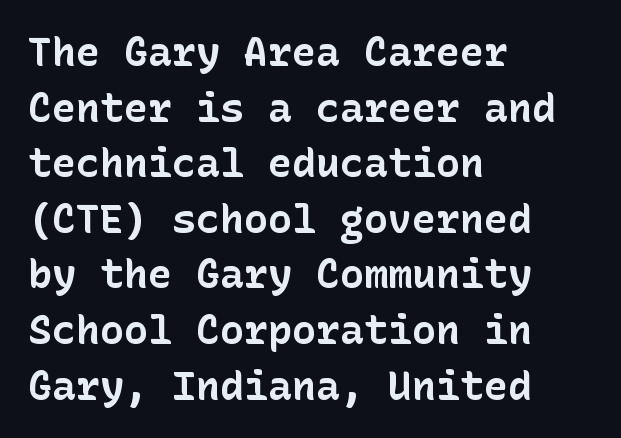
The image shows 40 px bold sans-serif type, upright; set left-aligned, normal line spacing (1.39x), normal letter spacing, not underlined; low stroke contrast and a medium x-height.
